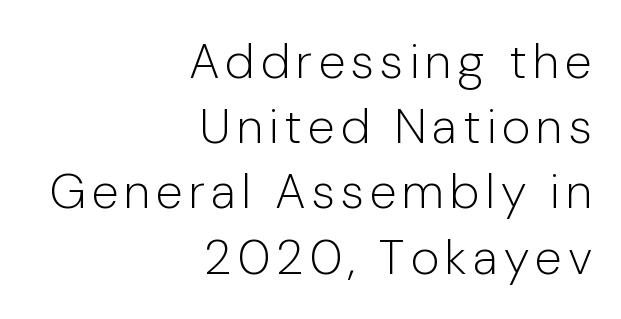
{"serif": "no", "italic": "no", "bold": "no", "weight": "light", "width": "normal", "stroke_contrast": "low", "x_height": "medium", "monospaced": "no", "underline": "no", "align": "right", "line_spacing": "normal", "line_spacing_ratio": 1.33, "glyph_px": 49}
